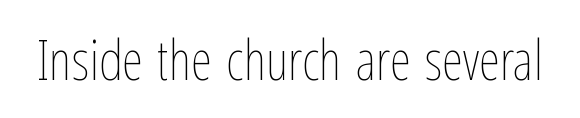
{"italic": "no", "bold": "no", "weight": "thin", "width": "condensed", "stroke_contrast": "low", "x_height": "medium", "monospaced": "no", "underline": "no", "letter_spacing": "normal", "letter_spacing_em": 0.0, "glyph_px": 55}
